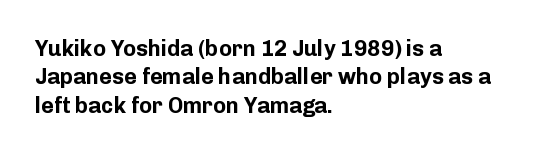
{"italic": "no", "bold": "yes", "underline": "no", "align": "left", "line_spacing": "normal", "line_spacing_ratio": 1.29, "letter_spacing": "normal", "letter_spacing_em": 0.0, "glyph_px": 22}
